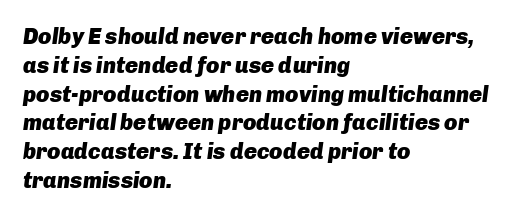
The passage shown stacks its lines at a standard gap. You can tell it's italic because the verticals aren't actually vertical. The text block is weighted toward the left margin, trailing off unevenly rightward. A dark, heavy texture on the line: the type is bold. Underlining? Definitely not there.
